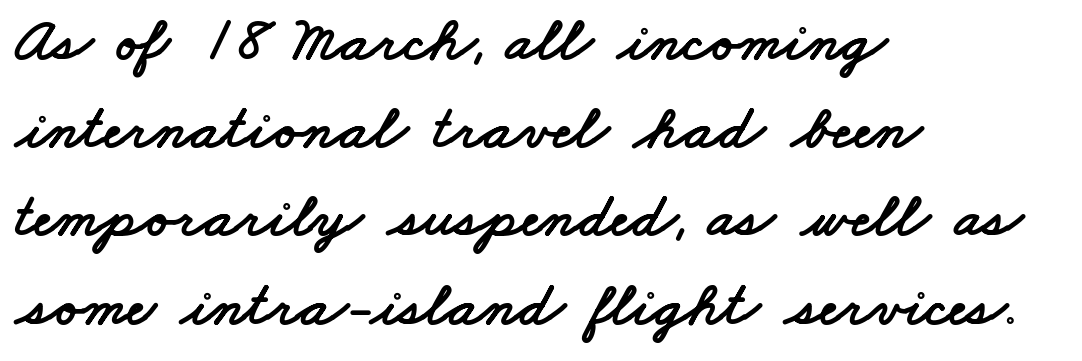
Varying glyph widths throughout — classic text-font behaviour. Typographically, this falls in the sans-serif category. Check under the words: just untouched page. The lines are quadded left. Quick note: interline space is typical. Tracking value appears to be zero — textbook default spacing.
